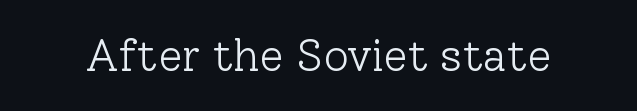
The image shows 44 px light serif type, upright; set normal letter spacing, not underlined; low stroke contrast and a medium x-height.
